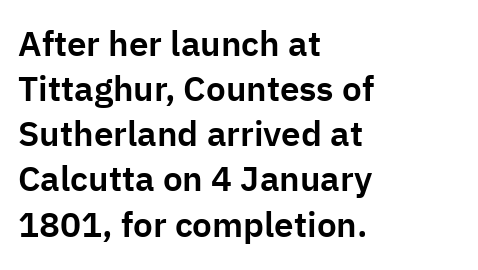
The image shows 35 px sans-serif type, upright; set left-aligned, normal line spacing (1.29x), normal letter spacing, not underlined; low stroke contrast and a medium x-height.
